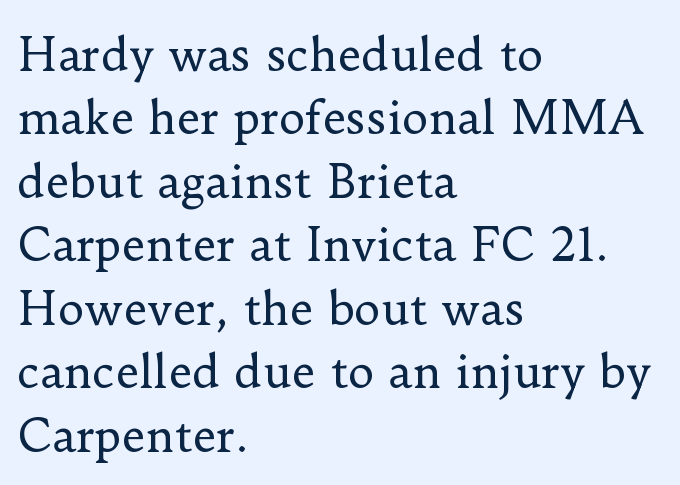
Q: Is the text bold? A: No.
Q: Is the text italic (slanted)? A: No, it is upright.
Q: Is the typeface a serif or a sans-serif typeface? A: Serif.
Q: Is the text underlined? A: No.
Q: How is the paragraph aligned? A: Left-aligned.
Q: Is the spacing between letters normal or unusually wide? A: Normal.
Q: Is the spacing between lines tight, normal or loose? A: Normal.
Q: Width (condensed, normal, or wide)? A: Normal.
Q: Stroke contrast? A: Low.
Q: x-height? A: Small.
Q: Monospaced? A: No.
